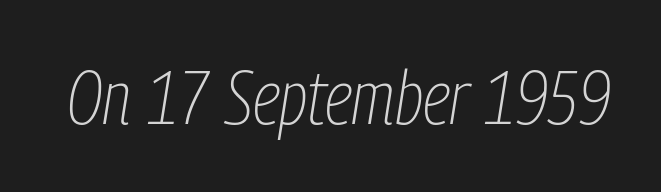
Summary of weight: not heavy and not bold. Descenders are the only things crossing below the line. A typesetter would call this proportional, since set widths differ per character. This sample uses an oblique cut, with every glyph tilted off the vertical. The type is set solid horizontally, with unmodified tracking.
